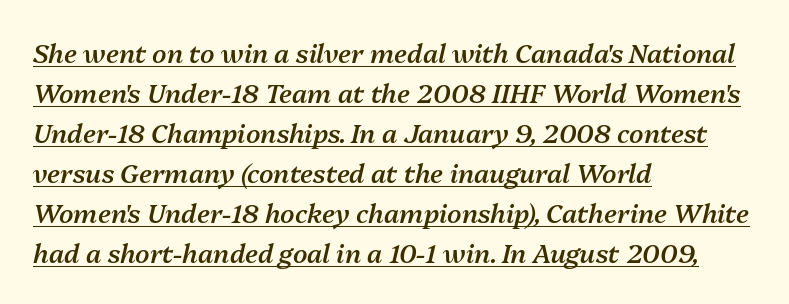
{"italic": "yes", "lean": "right", "slant_degrees": 13, "bold": "semi", "underline": "yes", "align": "left", "line_spacing": "normal", "line_spacing_ratio": 1.54, "letter_spacing": "normal", "letter_spacing_em": 0.0, "glyph_px": 26}
